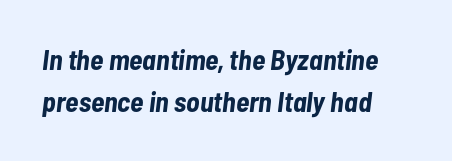
The string is rendered with underlining switched off. Quick note: italic. Set as a true bold cut, around the 700 mark. Baseline-to-baseline distance is the conventional proportion of letter height.
